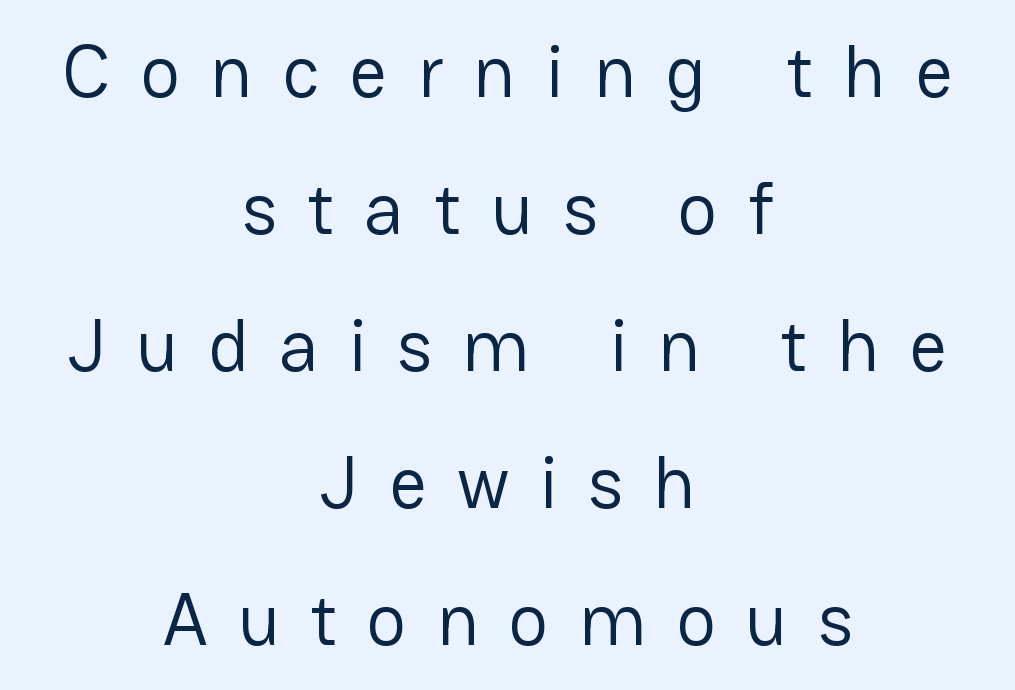
{"serif": "no", "italic": "no", "bold": "no", "weight": "regular", "width": "normal", "stroke_contrast": "low", "x_height": "medium", "monospaced": "no", "underline": "no", "align": "center", "line_spacing_ratio": 1.85, "letter_spacing": "wide", "letter_spacing_em": 0.41, "glyph_px": 74}
